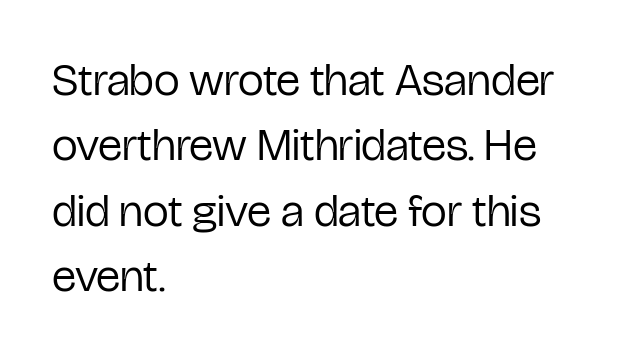
Every character sits straight up, as roman type does. No chunkiness to these letters — they're not bold. Caption: standard tracking, unaltered. Think of a printed novel: that variable character pitch is what you see here. Each line starts at the same left margin while the right side varies. This rendering features lettering with no underline.
